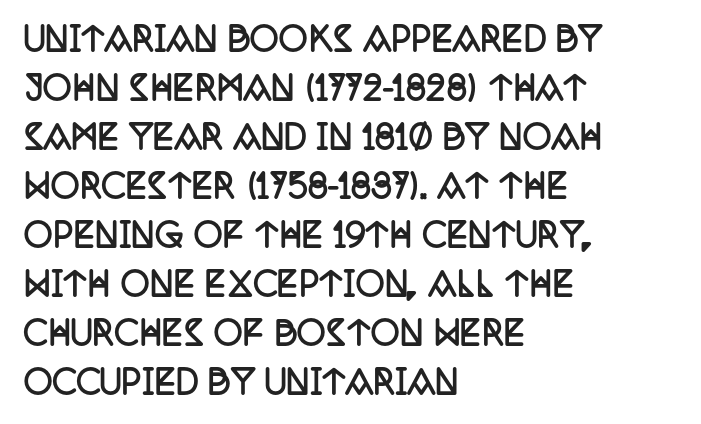
Q: Is the text bold? A: Yes.
Q: Is the text italic (slanted)? A: No, it is upright.
Q: Is the typeface a serif or a sans-serif typeface? A: Serif.
Q: Is the text underlined? A: No.
Q: How is the paragraph aligned? A: Left-aligned.
Q: Is the spacing between letters normal or unusually wide? A: Normal.
Q: Is the spacing between lines tight, normal or loose? A: Normal.
Q: Width (condensed, normal, or wide)? A: Condensed.
Q: Stroke contrast? A: Low.
Q: x-height? A: Large.
Q: Monospaced? A: No.
